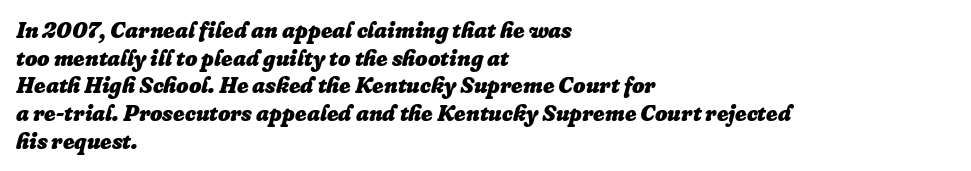
The image shows 22 px bold type, italic (leaning right); set left-aligned, normal line spacing (1.26x), normal letter spacing, not underlined.
